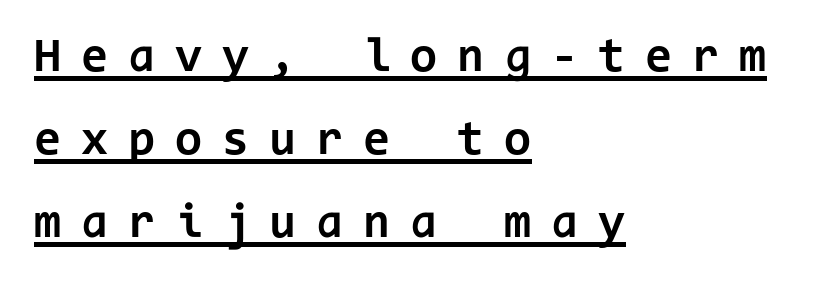
Unlike a traditional serif, this face leaves its strokes unadorned. The designer left line spacing at the default. Is this a fixed-width face? Yes — each glyph sits in an identical cell. Honestly, the underline is the first thing you notice here. Display-style spreading of the glyphs; the letterfit is very open. Characters remain perfectly vertical along every line.
